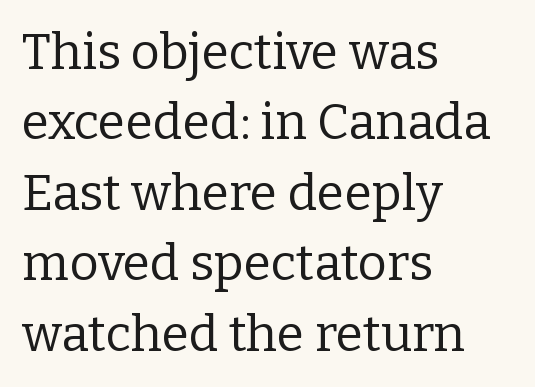
Q: Is the text bold? A: No.
Q: Is the text italic (slanted)? A: No, it is upright.
Q: Is the typeface a serif or a sans-serif typeface? A: Serif.
Q: Is the text underlined? A: No.
Q: How is the paragraph aligned? A: Left-aligned.
Q: Is the spacing between letters normal or unusually wide? A: Normal.
Q: Is the spacing between lines tight, normal or loose? A: Normal.
Q: Width (condensed, normal, or wide)? A: Normal.
Q: Stroke contrast? A: Low.
Q: x-height? A: Medium.
Q: Monospaced? A: No.
